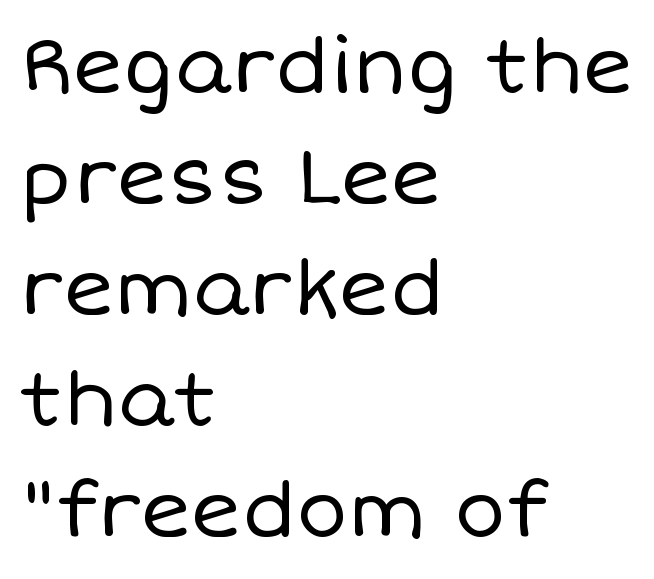
The image shows 77 px regular-weight type, upright; set left-aligned, normal line spacing (1.44x), normal letter spacing, not underlined; low stroke contrast and a large x-height.
